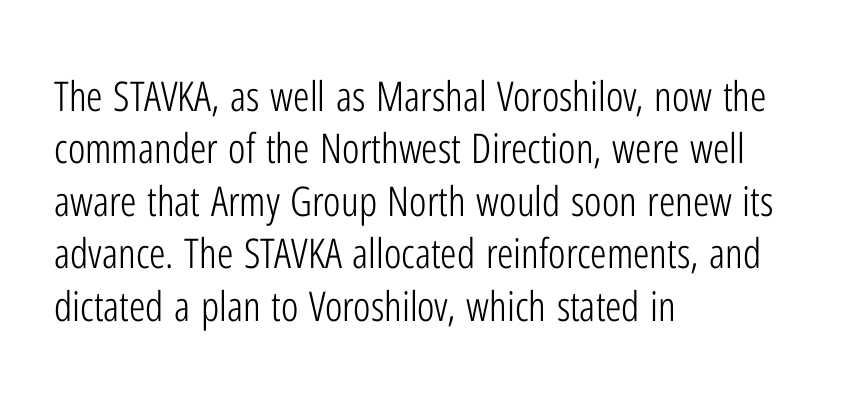
The image shows 41 px light, condensed sans-serif type, upright; set left-aligned, normal line spacing (1.28x), normal letter spacing, not underlined; low stroke contrast and a medium x-height.
